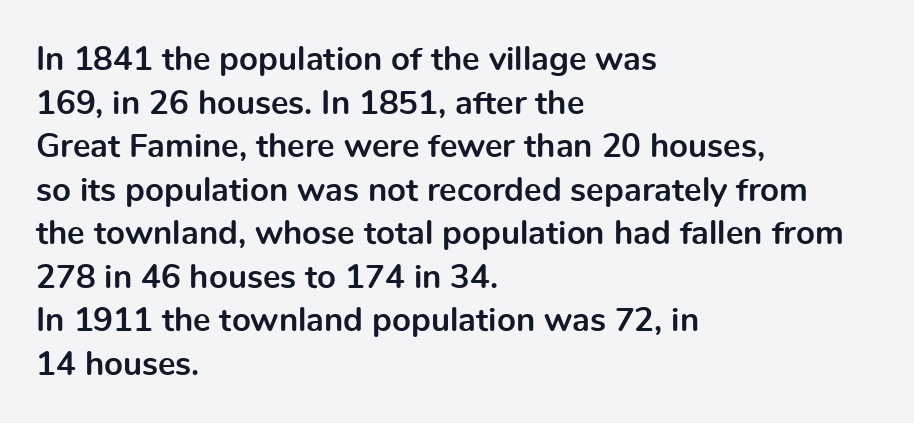
In terms of letterform style, serifs are entirely absent. The passage shown stacks its lines at a standard gap. This is heavy type, rendered in bold. Every row of glyphs begins at an identical x-position on the left. In terms of letterspacing, this is plain default setting.
